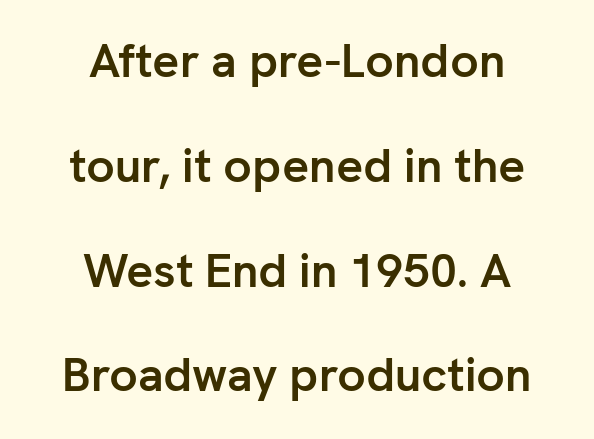
Q: Is the text bold? A: Yes.
Q: Is the text italic (slanted)? A: No, it is upright.
Q: Is the typeface a serif or a sans-serif typeface? A: Sans-serif.
Q: Is the text underlined? A: No.
Q: How is the paragraph aligned? A: Centered.
Q: Is the spacing between letters normal or unusually wide? A: Normal.
Q: Is the spacing between lines tight, normal or loose? A: Loose.
Q: Width (condensed, normal, or wide)? A: Normal.
Q: Stroke contrast? A: Low.
Q: x-height? A: Medium.
Q: Monospaced? A: No.
